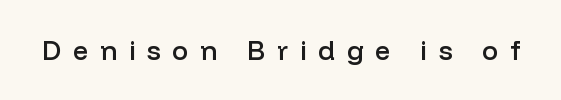
The image shows 27 px text type, upright; set unusually wide letter spacing (+0.43 em), not underlined.
